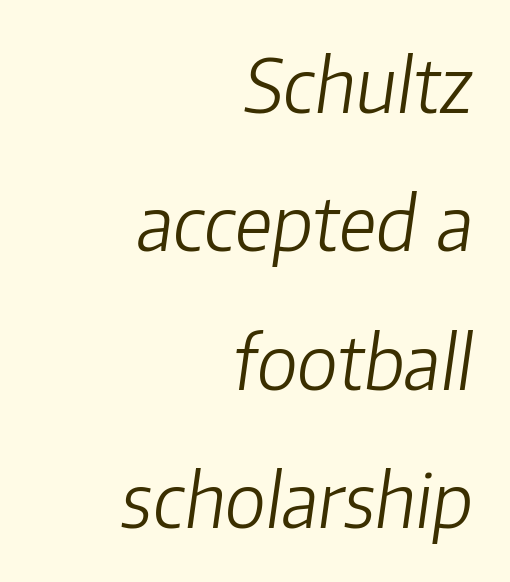
The image shows 74 px light type, italic (leaning right); set right-aligned, line spacing 1.87x, normal letter spacing, not underlined; low stroke contrast and a medium x-height.
